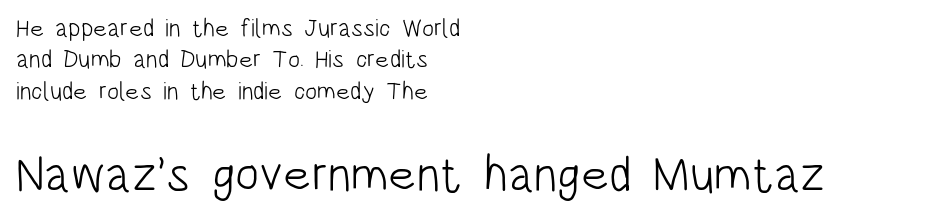
Which of the two is more prominent by size? The second, at the bottom. Type without underlining. Does the copy run flush right? No — it runs flush left. The type is set solid horizontally, with unmodified tracking. The strokes carry an ordinary text weight at most. Unlike a traditional serif, this face leaves its strokes unadorned.
